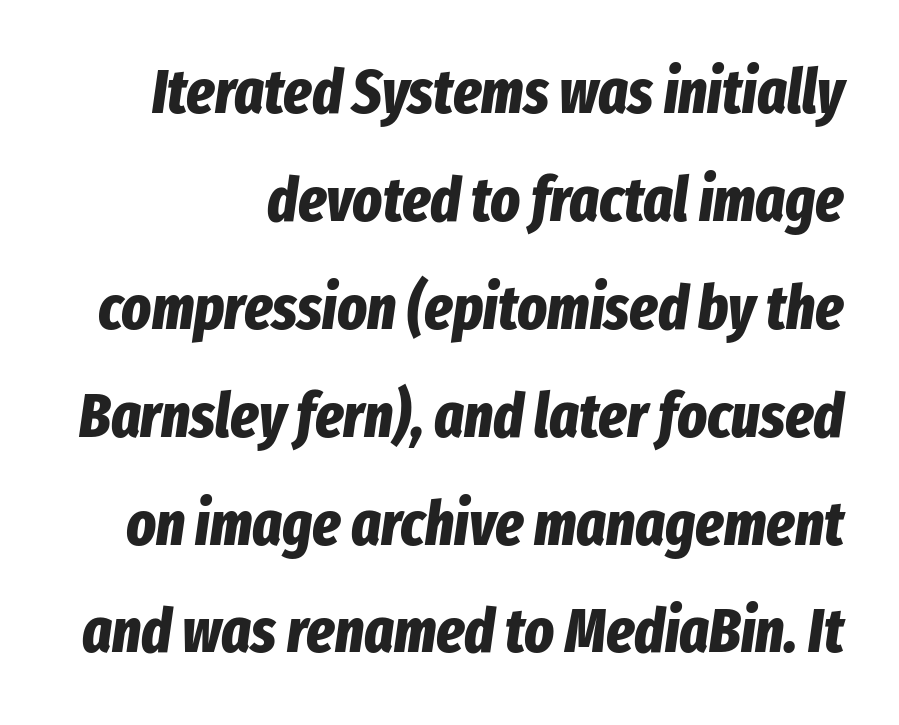
The image shows 62 px bold, condensed type, italic (leaning right); set right-aligned, line spacing 1.74x, normal letter spacing, not underlined; low stroke contrast and a medium x-height.
